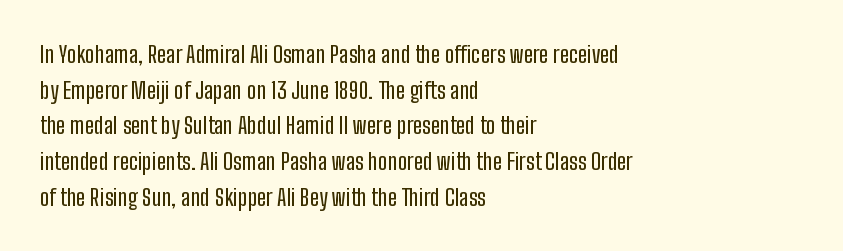
The image shows 23 px text type, upright; set left-aligned, normal line spacing (1.55x), normal letter spacing, not underlined.
